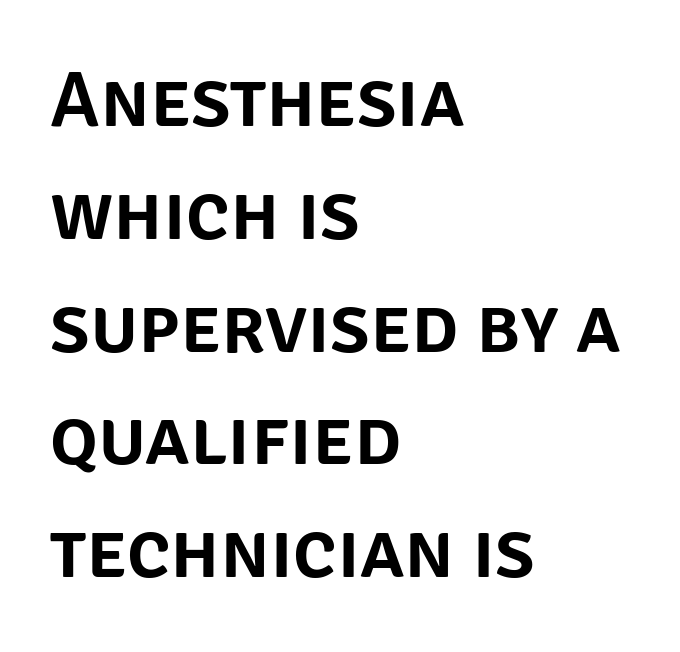
Posture: upright roman. The lines in this sample share a left origin and differ only in where they stop. The vertical gap from one line to the next is medium. Underlining? Definitely not there.
